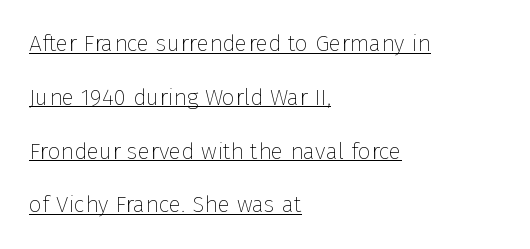
Posture: straight, roman, zero tilt. The passage shown has conventional tracking throughout. Quick note: underline on. The designer dialed line spacing up above the default. Stroke mass is kept to a normal reading level or below. Which margin do the lines hug? The left one — the right edge is uneven.
